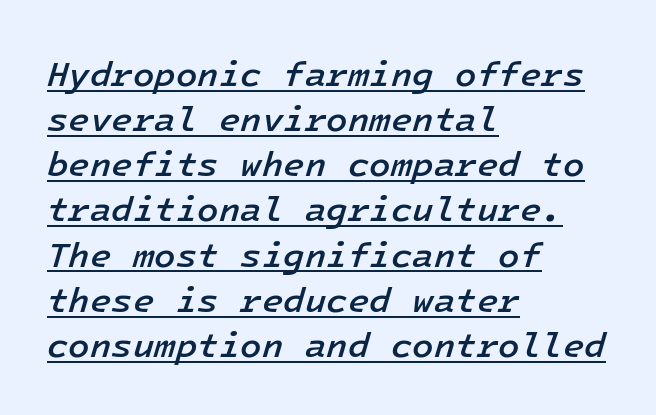
Q: Is the text bold? A: Semi-bold.
Q: Is the text italic (slanted)? A: Yes, it leans right by about 16 degrees.
Q: Is the text underlined? A: Yes.
Q: How is the paragraph aligned? A: Left-aligned.
Q: Is the spacing between letters normal or unusually wide? A: Normal.
Q: Is the spacing between lines tight, normal or loose? A: Normal.
Q: Width (condensed, normal, or wide)? A: Normal.
Q: Stroke contrast? A: Low.
Q: x-height? A: Medium.
